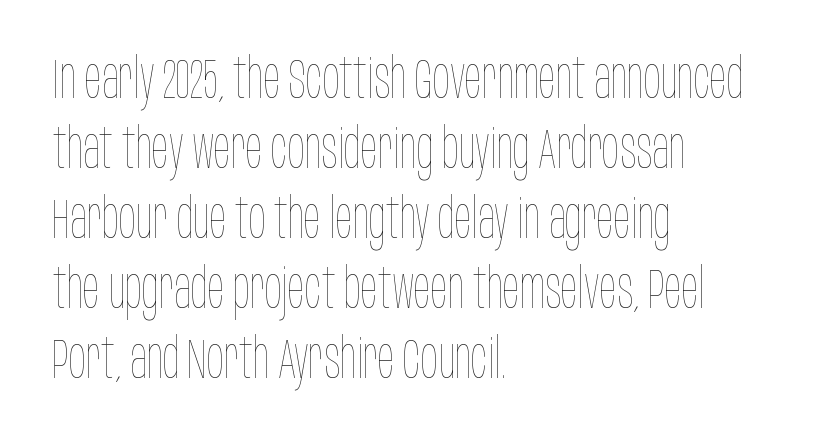
Q: Is the text bold? A: No.
Q: Is the text italic (slanted)? A: No, it is upright.
Q: Is the text underlined? A: No.
Q: How is the paragraph aligned? A: Left-aligned.
Q: Is the spacing between letters normal or unusually wide? A: Normal.
Q: Is the spacing between lines tight, normal or loose? A: Normal.
Q: Width (condensed, normal, or wide)? A: Condensed.
Q: Stroke contrast? A: Low.
Q: x-height? A: Large.
Q: Monospaced? A: No.
